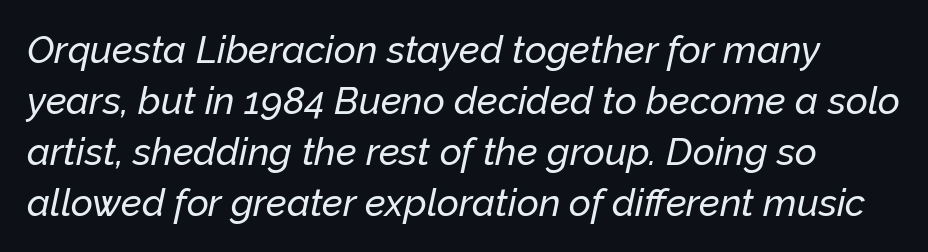
{"italic": "yes", "lean": "right", "slant_degrees": 12, "width": "normal", "stroke_contrast": "low", "x_height": "medium", "monospaced": "no", "underline": "no", "line_spacing": "normal", "line_spacing_ratio": 1.34, "letter_spacing": "normal", "letter_spacing_em": 0.0, "glyph_px": 38}
